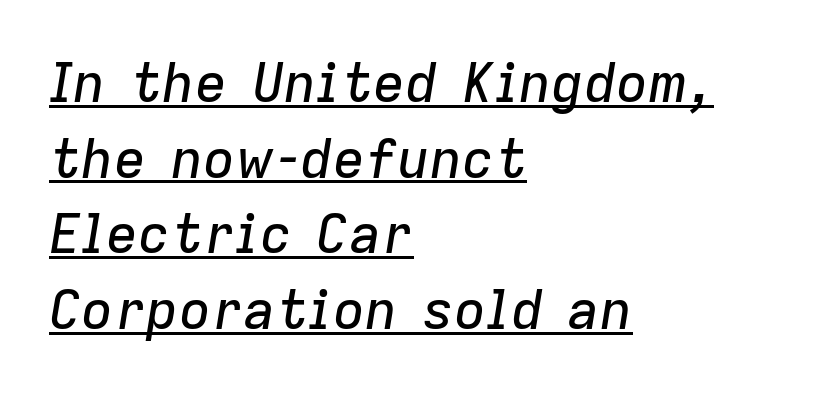
The lines sit at an ordinary, default distance from one another. This sample has the flowing, uneven cadence of proportional lettering. A student would call this left alignment; a typographer would say flush left, rag right. These characters rest on top of a visible drawn line.
